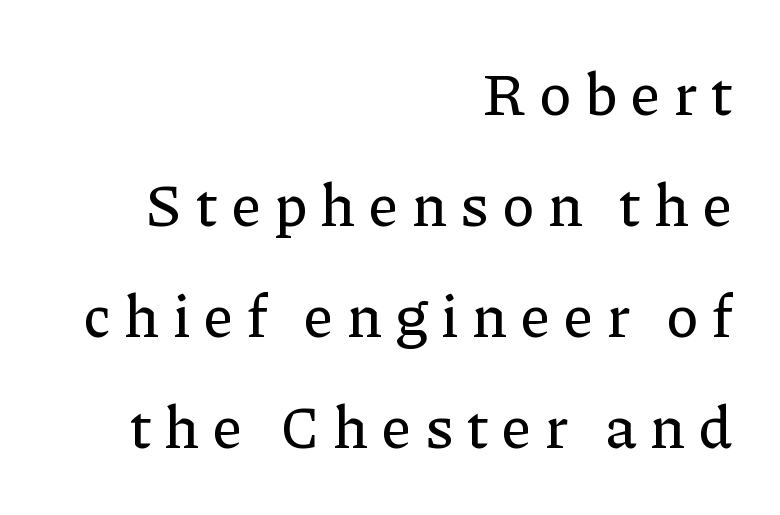
Q: Is the text italic (slanted)? A: No, it is upright.
Q: Is the typeface a serif or a sans-serif typeface? A: Serif.
Q: Is the text underlined? A: No.
Q: How is the paragraph aligned? A: Right-aligned.
Q: Is the spacing between letters normal or unusually wide? A: Unusually wide.
Q: Width (condensed, normal, or wide)? A: Normal.
Q: Stroke contrast? A: Low.
Q: x-height? A: Medium.
Q: Monospaced? A: No.
